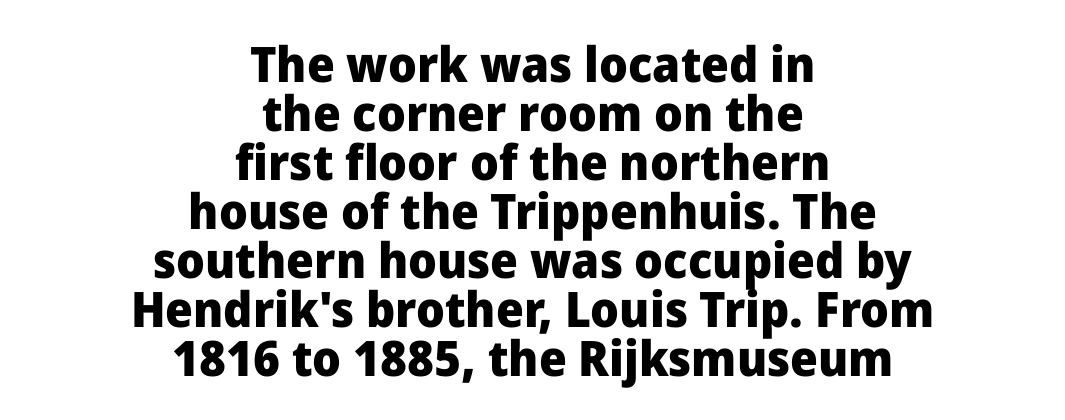
Very little white space separates one row of letters from the next. A roman cut, with each character standing at attention. The glyphs in this specimen are sans serif. Each letter keeps its own natural width here, so spacing adapts to shape.
